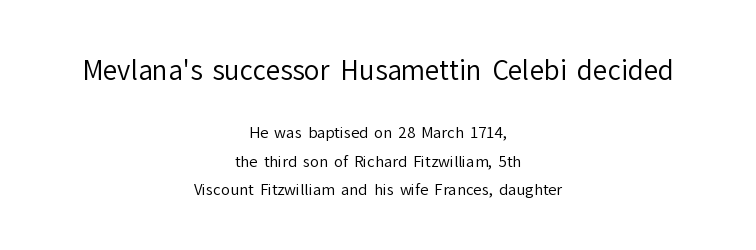
The image shows 26 px text type, upright; set centered, loose line spacing (1.92x), normal letter spacing, not underlined; the first (top) block is 1.73x larger.
